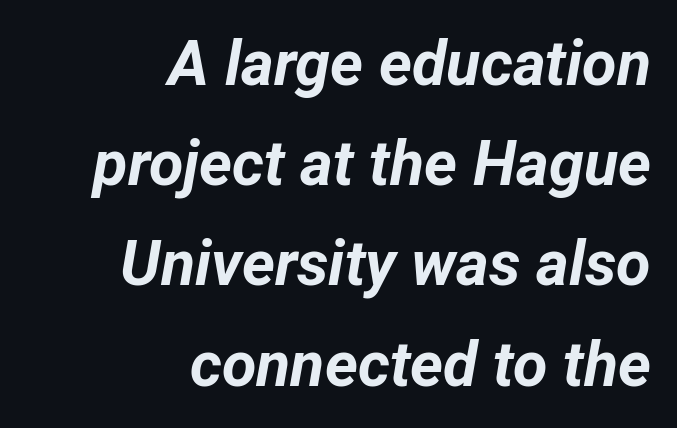
{"italic": "yes", "lean": "right", "slant_degrees": 12, "bold": "yes", "weight": "bold", "width": "normal", "stroke_contrast": "low", "x_height": "medium", "monospaced": "no", "underline": "no", "align": "right", "line_spacing": "normal", "line_spacing_ratio": 1.59, "letter_spacing": "normal", "letter_spacing_em": 0.0, "glyph_px": 63}
